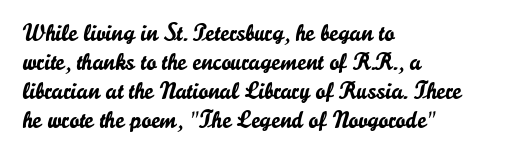
{"underline": "no", "align": "left", "line_spacing_ratio": 1.21, "letter_spacing": "normal", "letter_spacing_em": 0.0, "glyph_px": 24}
